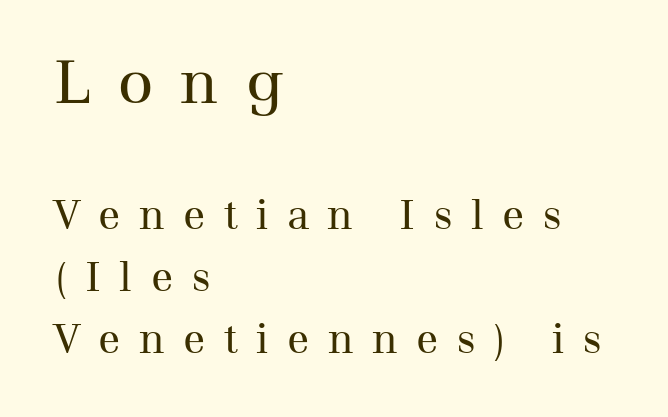
Q: Is the text bold? A: No.
Q: Is the text italic (slanted)? A: No, it is upright.
Q: Is the typeface a serif or a sans-serif typeface? A: Serif.
Q: Is the text underlined? A: No.
Q: How is the paragraph aligned? A: Left-aligned.
Q: Is the spacing between letters normal or unusually wide? A: Unusually wide.
Q: Is the spacing between lines tight, normal or loose? A: Normal.
Q: Which block of text is set in a larger size, the first (top) or the second (bottom)? A: The first (top) one.
Q: Width (condensed, normal, or wide)? A: Normal.
Q: Stroke contrast? A: Medium.
Q: x-height? A: Medium.
Q: Monospaced? A: No.
